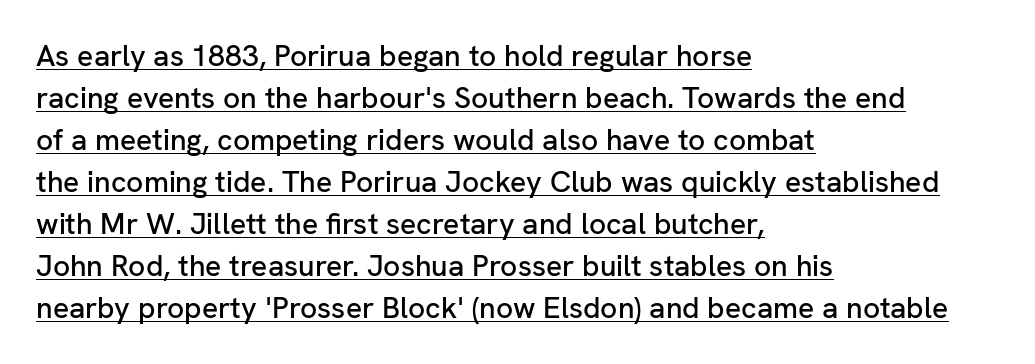
The image shows 30 px sans-serif type, upright; set left-aligned, normal line spacing (1.4x), normal letter spacing, underlined; low stroke contrast and a medium x-height.
